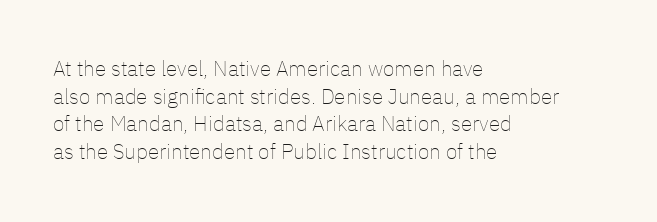
Every stem runs plumb, perpendicular to the baseline. Leftover space on each line is placed entirely after the last word. Check the space under the baseline: it is left empty. This reads as an unemphasized weight, regular at the heaviest. Caption: standard tracking, unaltered.
